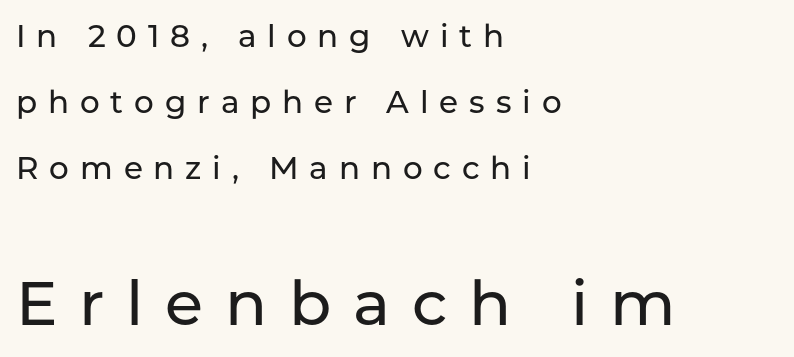
The type family on display is of the sans-serif kind. The more generous point size was reserved for the lower chunk. Is the letter spacing exaggerated? Yes — the characters are pushed far apart. The letters advance in unequal steps, a hallmark of proportional type. Every stem runs plumb, perpendicular to the baseline.
